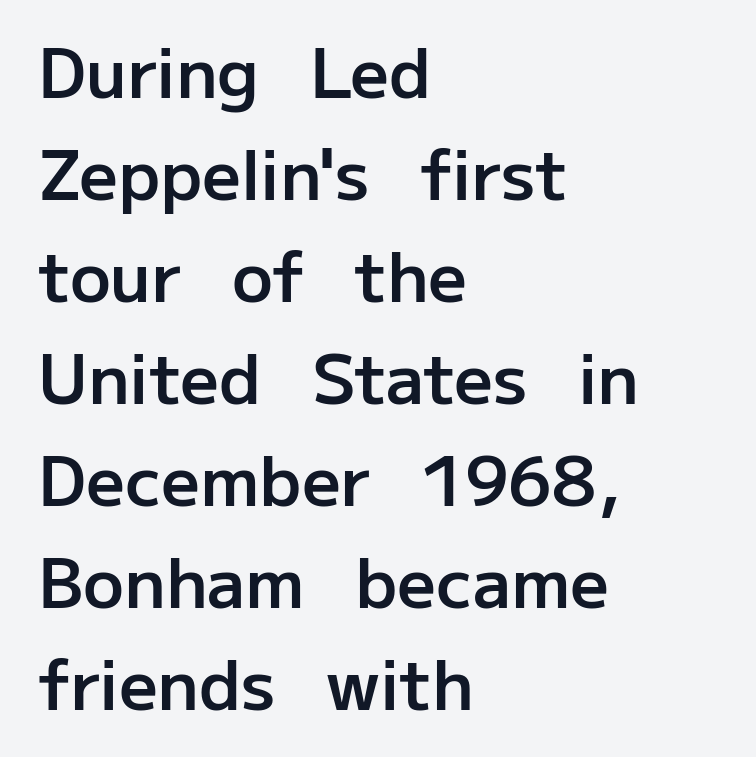
Q: Is the text bold? A: Semi-bold.
Q: Is the text italic (slanted)? A: No, it is upright.
Q: Is the typeface a serif or a sans-serif typeface? A: Sans-serif.
Q: Is the text underlined? A: No.
Q: How is the paragraph aligned? A: Left-aligned.
Q: Is the spacing between letters normal or unusually wide? A: Normal.
Q: Is the spacing between lines tight, normal or loose? A: Normal.
Q: Width (condensed, normal, or wide)? A: Normal.
Q: Stroke contrast? A: Low.
Q: x-height? A: Medium.
Q: Monospaced? A: No.
